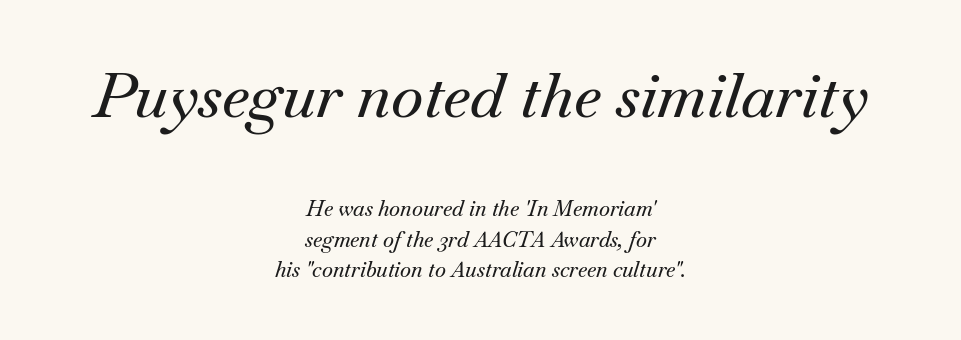
Looks like regular typesetting: each glyph gets only the width it needs. Anything drawn beneath the words? Only blank space. A typesetter would mark this as italic. Notice how the passage keeps no hard edge, just a central spine. Serif or sans? Serif — the stroke terminals have little feet. Top chunk: large. Bottom chunk: small.
